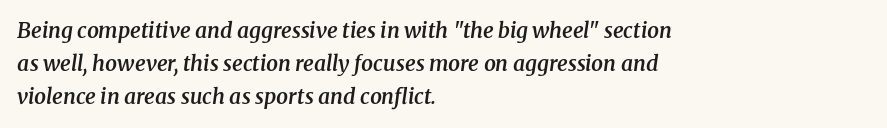
The image shows 21 px text type, italic (leaning right); set left-aligned, normal line spacing (1.58x), normal letter spacing, not underlined.
